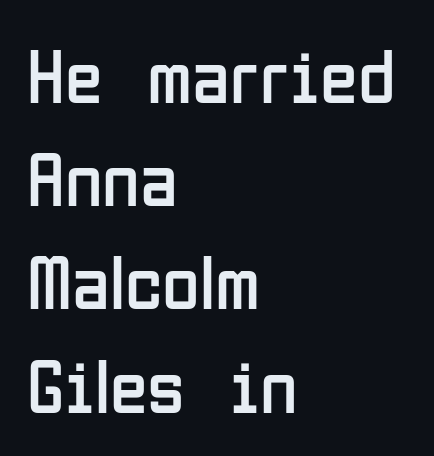
{"serif": "no", "italic": "no", "bold": "no", "weight": "regular", "width": "condensed", "stroke_contrast": "low", "x_height": "medium", "monospaced": "no", "underline": "no", "align": "left", "line_spacing": "normal", "line_spacing_ratio": 1.34, "letter_spacing": "normal", "letter_spacing_em": 0.0, "glyph_px": 77}
